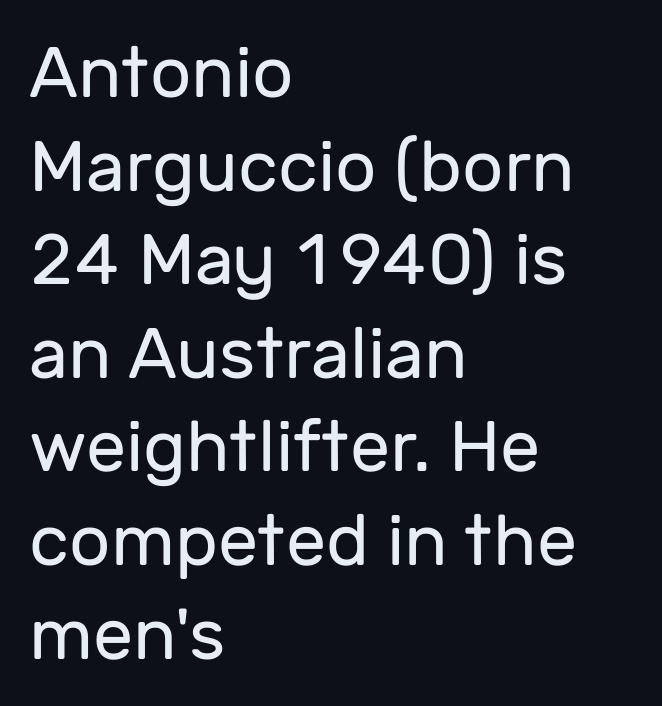
The image shows 72 px regular-weight sans-serif type, upright; set left-aligned, normal line spacing (1.3x), normal letter spacing, not underlined; low stroke contrast and a medium x-height.
